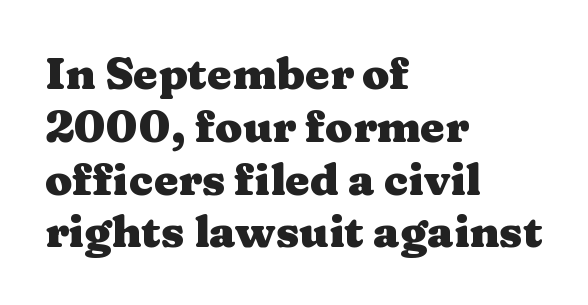
{"serif": "yes", "italic": "no", "bold": "yes", "weight": "heavy", "width": "wide", "stroke_contrast": "medium", "x_height": "medium", "monospaced": "no", "underline": "no", "align": "left", "line_spacing_ratio": 1.2, "letter_spacing": "normal", "letter_spacing_em": 0.0, "glyph_px": 44}
